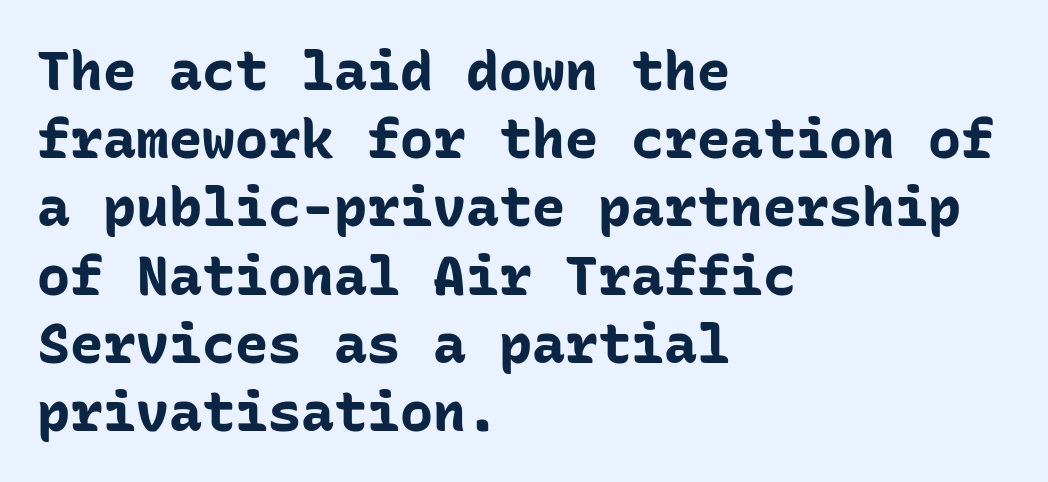
Horizontal alignment here is leftward, the default for most running prose. Set as a true bold cut, around the 700 mark. Fixed-width glyphs throughout — classic coding-font behaviour. Letters rest on an invisible, unmarked baseline. A sans-serif font was chosen for this passage.
